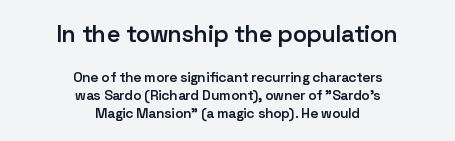
{"italic": "no", "bold": "semi", "underline": "no", "align": "center", "line_spacing": "normal", "line_spacing_ratio": 1.28, "letter_spacing": "normal", "letter_spacing_em": 0.0, "larger_block": "first", "size_ratio": 1.71, "glyph_px": 24}
